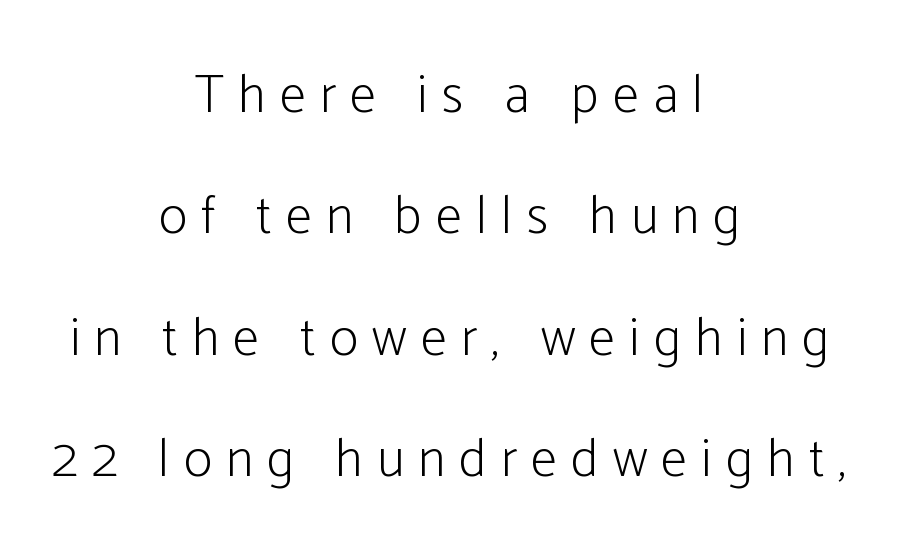
Summary of weight: not heavy and not bold. The words here are not underlined. The type sits square on the baseline with zero lean. The horizontal fit of the characters is loose and conspicuously gappy.
